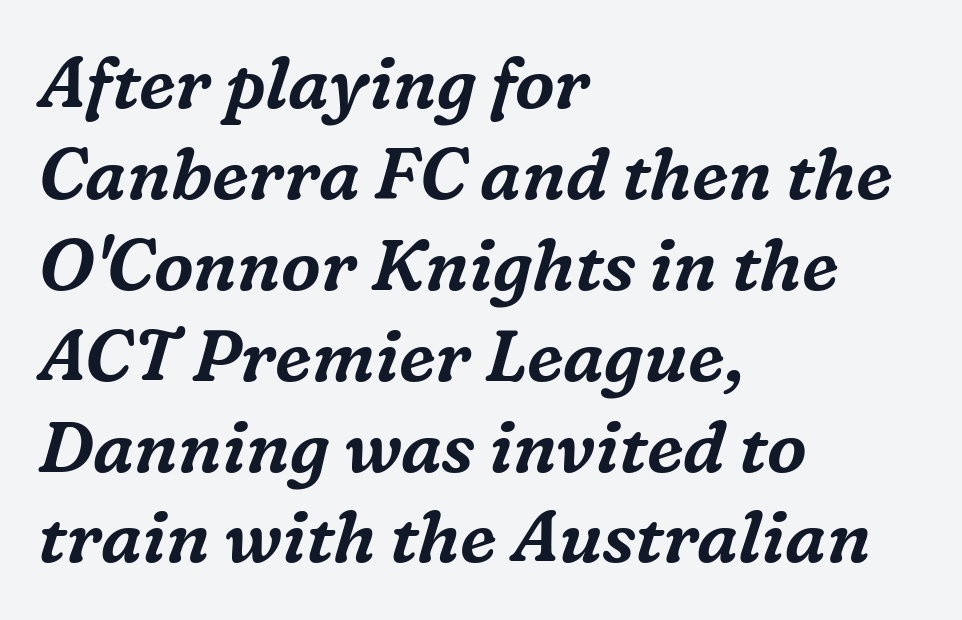
Q: Is the text italic (slanted)? A: Yes, it leans right by about 16 degrees.
Q: Is the typeface a serif or a sans-serif typeface? A: Serif.
Q: Is the text underlined? A: No.
Q: How is the paragraph aligned? A: Left-aligned.
Q: Is the spacing between letters normal or unusually wide? A: Normal.
Q: Is the spacing between lines tight, normal or loose? A: Normal.
Q: Width (condensed, normal, or wide)? A: Normal.
Q: Stroke contrast? A: Medium.
Q: x-height? A: Medium.
Q: Monospaced? A: No.
